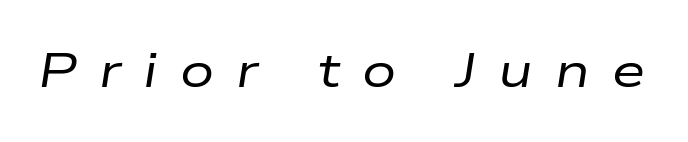
Q: Is the text bold? A: No.
Q: Is the text italic (slanted)? A: Yes, it leans right by about 9 degrees.
Q: Is the text underlined? A: No.
Q: Is the spacing between letters normal or unusually wide? A: Unusually wide.
Q: Width (condensed, normal, or wide)? A: Wide.
Q: Stroke contrast? A: Low.
Q: x-height? A: Medium.
Q: Monospaced? A: No.
